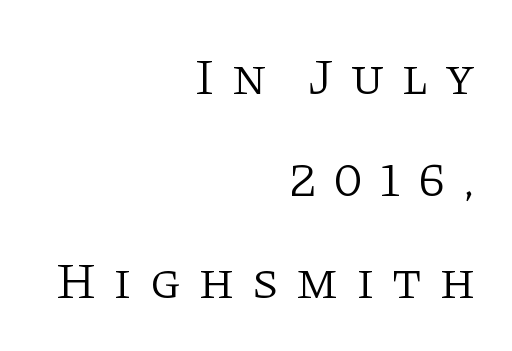
This rendering employs a face with finishing strokes, i.e., a serif. This sample uses expanded letter spacing, leaving extra air between glyphs. Italic? Not at all — the glyphs are vertical. Is the stroke heavy? The answer is a plain regular-or-lighter. What's the leading like? Stretched, with rows far apart.
